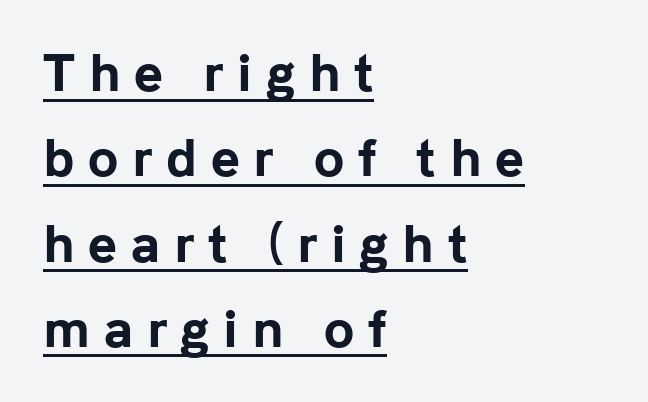
Each line of the rendering has a horizontal stroke beneath the glyphs. Nope, not italic — everything's standing straight. Observe the absence of serifs on each vertical stroke in this sample. Strokes here are thick enough to call this a true bold. This sample is left-justified, so line endings fall wherever the words run out.
